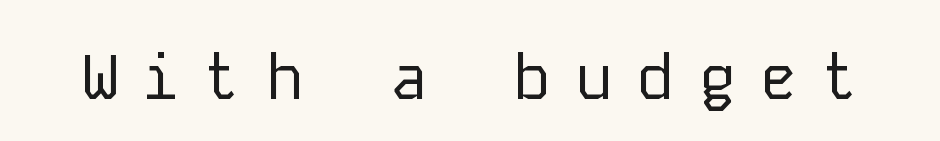
The font family rendered here belongs to the sans-serif group. Think of a typewriter: that constant character pitch is what you see here. Words float on clear page, feet unadorned. Notice how the stems are strictly vertical — no italics here.
